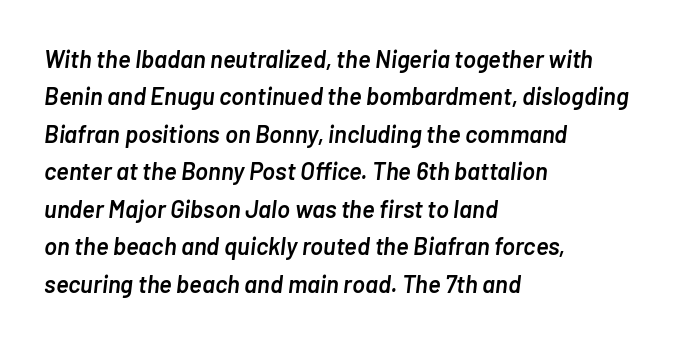
Typesetter's note: demi weight, one step under bold. In terms of leading, this rendering sits right in the middle. Letter spacing: default. These lines are set flush left with a ragged right edge.
